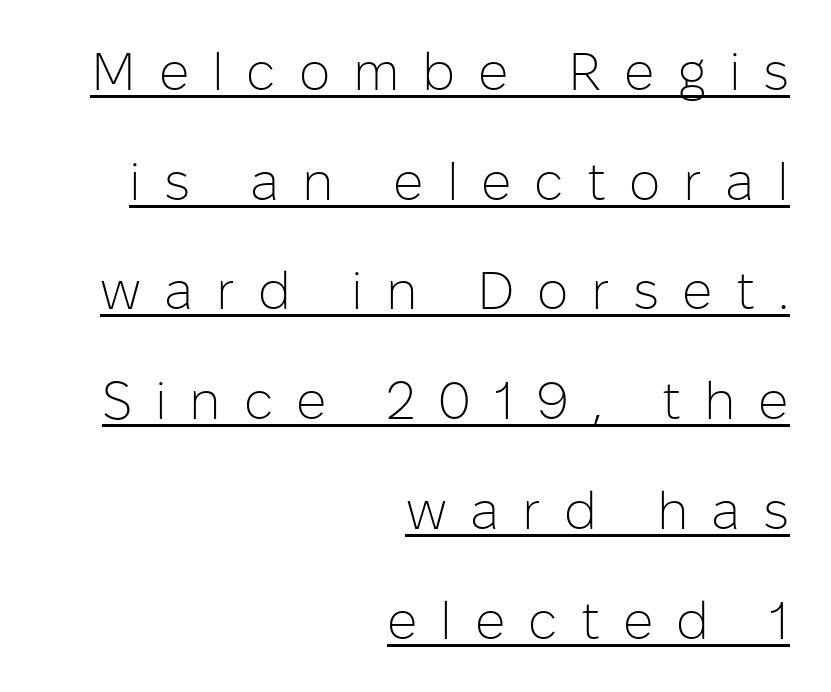
Q: Is the text bold? A: No.
Q: Is the text italic (slanted)? A: No, it is upright.
Q: Is the typeface a serif or a sans-serif typeface? A: Sans-serif.
Q: Is the text underlined? A: Yes.
Q: How is the paragraph aligned? A: Right-aligned.
Q: Is the spacing between letters normal or unusually wide? A: Unusually wide.
Q: Is the spacing between lines tight, normal or loose? A: Loose.
Q: Width (condensed, normal, or wide)? A: Normal.
Q: Stroke contrast? A: Low.
Q: x-height? A: Medium.
Q: Monospaced? A: No.
